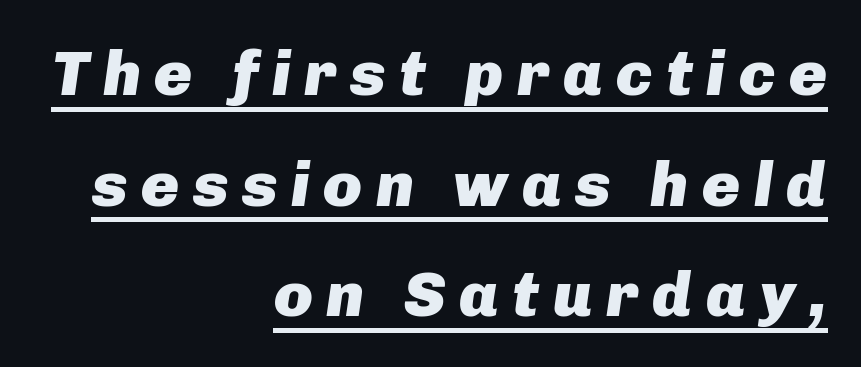
{"italic": "yes", "lean": "right", "slant_degrees": 8, "bold": "yes", "weight": "heavy", "width": "normal", "stroke_contrast": "low", "x_height": "medium", "monospaced": "no", "underline": "yes", "align": "right", "line_spacing_ratio": 1.73, "letter_spacing": "wide", "letter_spacing_em": 0.21, "glyph_px": 64}
